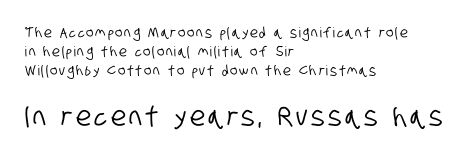
Q: Is the text underlined? A: No.
Q: How is the paragraph aligned? A: Left-aligned.
Q: Is the spacing between lines tight, normal or loose? A: Normal.
Q: Which block of text is set in a larger size, the first (top) or the second (bottom)? A: The second (bottom) one.
